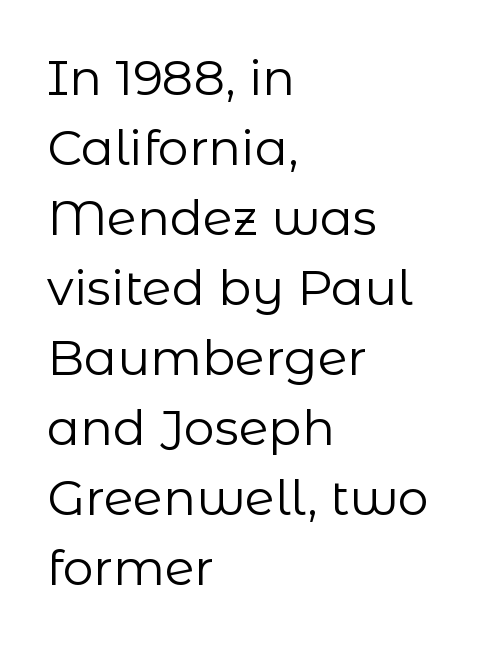
{"serif": "no", "italic": "no", "bold": "no", "weight": "regular", "width": "normal", "stroke_contrast": "low", "x_height": "medium", "monospaced": "no", "underline": "no", "align": "left", "line_spacing": "normal", "line_spacing_ratio": 1.43, "letter_spacing": "normal", "letter_spacing_em": 0.0, "glyph_px": 49}
